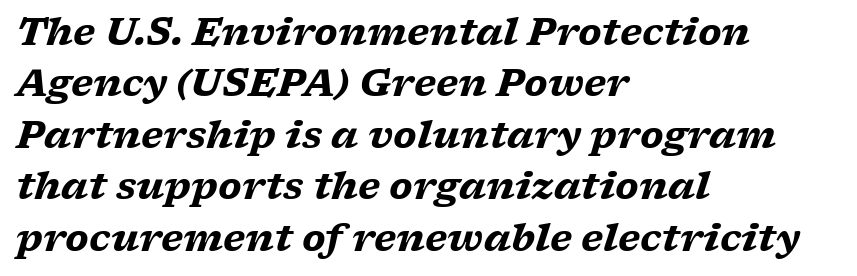
Stroke terminals: seriffed. Baseline-to-baseline distance is the conventional proportion of letter height. Each letter keeps its own natural width here, so spacing adapts to shape. The letters sit at their default tracking, neither squeezed nor spread. This rendering uses left alignment, leaving the right contour irregular.
